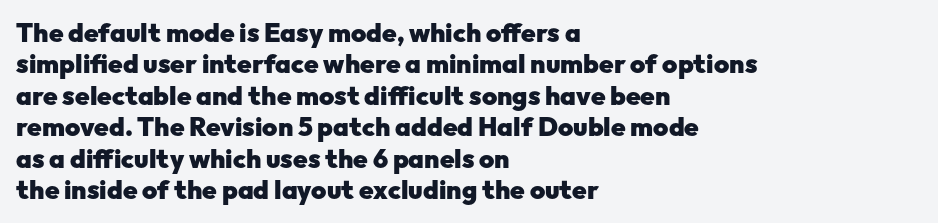
The image shows 26 px bold type, upright; set left-aligned, line spacing 1.21x, normal letter spacing, not underlined.
